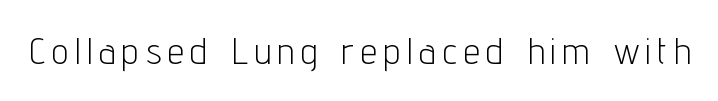
Q: Is the text bold? A: No.
Q: Is the text italic (slanted)? A: No, it is upright.
Q: Is the typeface a serif or a sans-serif typeface? A: Sans-serif.
Q: Is the text underlined? A: No.
Q: Width (condensed, normal, or wide)? A: Condensed.
Q: Stroke contrast? A: Low.
Q: x-height? A: Medium.
Q: Monospaced? A: No.
